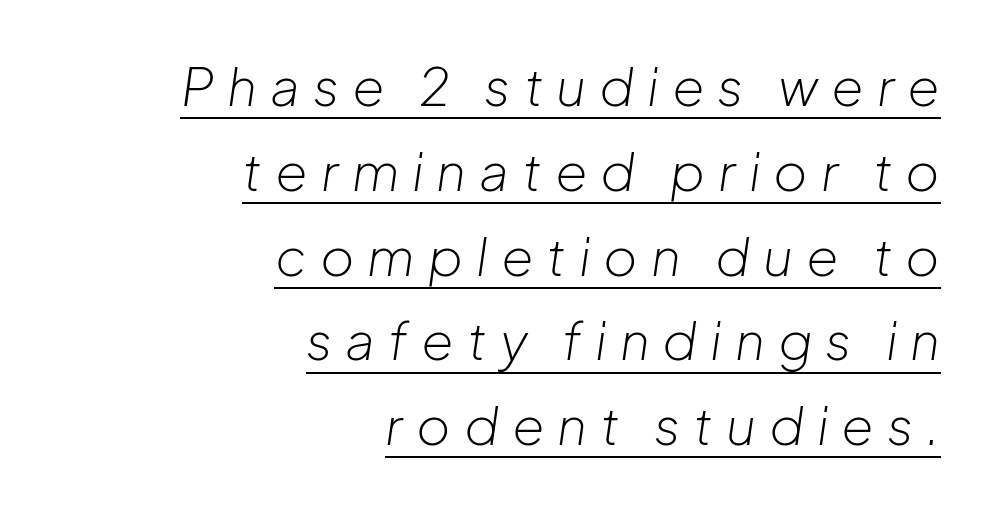
How are the letters spaced? Widely, with obvious added tracking. Is the stroke heavy? The answer is a plain regular-or-lighter. The lettering tilts uniformly, giving the passage an italic look. The face used here appears with an underline applied. Alignment: flush right.
